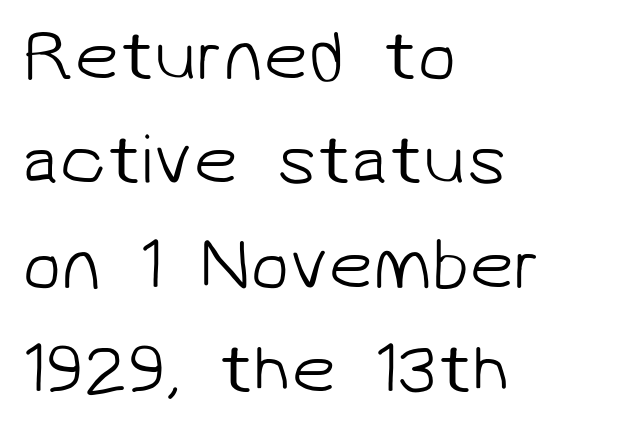
Q: Is the text bold? A: No.
Q: Is the typeface a serif or a sans-serif typeface? A: Sans-serif.
Q: Is the text underlined? A: No.
Q: How is the paragraph aligned? A: Left-aligned.
Q: Is the spacing between letters normal or unusually wide? A: Normal.
Q: Is the spacing between lines tight, normal or loose? A: Normal.
Q: Width (condensed, normal, or wide)? A: Normal.
Q: Stroke contrast? A: Low.
Q: x-height? A: Medium.
Q: Monospaced? A: No.
